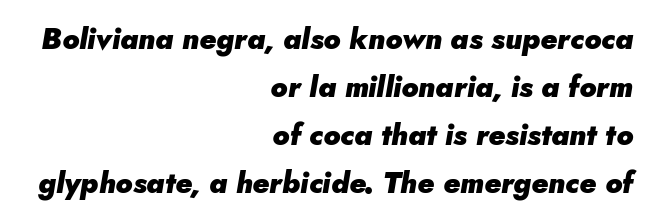
Q: Is the text bold? A: Yes.
Q: Is the text italic (slanted)? A: Yes, it leans right by about 5 degrees.
Q: Is the text underlined? A: No.
Q: How is the paragraph aligned? A: Right-aligned.
Q: Is the spacing between letters normal or unusually wide? A: Normal.
Q: Is the spacing between lines tight, normal or loose? A: Normal.
Q: Width (condensed, normal, or wide)? A: Normal.
Q: Stroke contrast? A: Low.
Q: x-height? A: Small.
Q: Monospaced? A: No.
